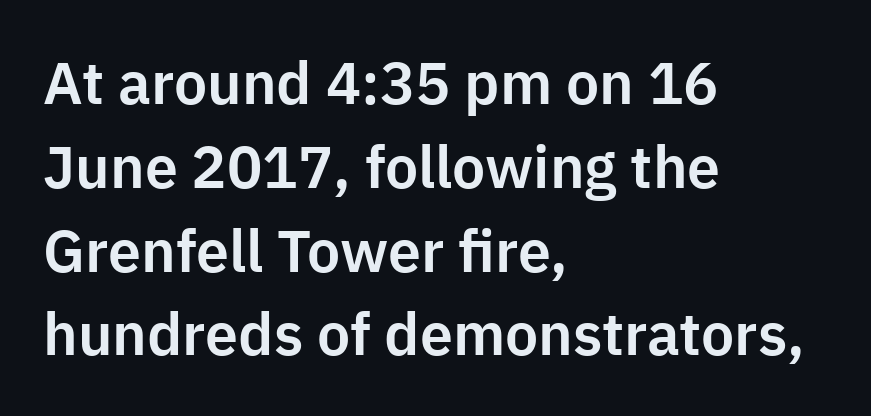
Honestly, there is no underline to notice here at all. The gaps between neighbouring characters are ordinary and unremarkable. How would I describe the line gaps? Plain and ordinary. If you drew a ruler down the left edge, every line would touch it.
